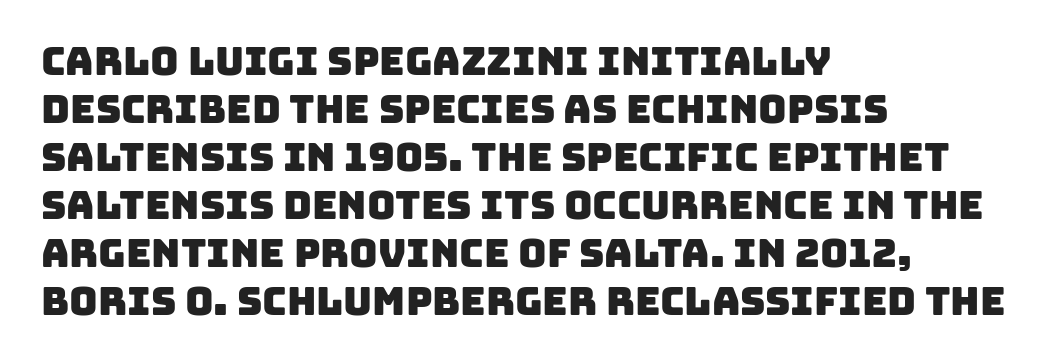
{"serif": "no", "width": "normal", "stroke_contrast": "low", "x_height": "large", "monospaced": "no", "underline": "no", "align": "left", "line_spacing_ratio": 1.23, "letter_spacing": "normal", "letter_spacing_em": 0.0, "glyph_px": 39}
